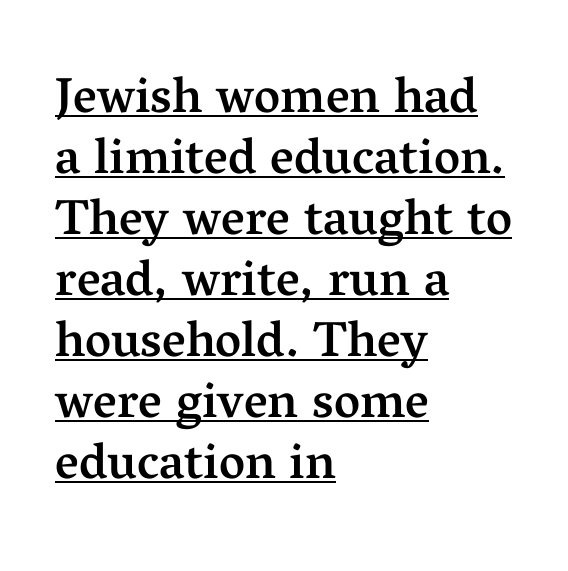
Q: Is the text bold? A: Semi-bold.
Q: Is the text italic (slanted)? A: No, it is upright.
Q: Is the typeface a serif or a sans-serif typeface? A: Serif.
Q: Is the text underlined? A: Yes.
Q: How is the paragraph aligned? A: Left-aligned.
Q: Is the spacing between letters normal or unusually wide? A: Normal.
Q: Width (condensed, normal, or wide)? A: Normal.
Q: Stroke contrast? A: Medium.
Q: x-height? A: Medium.
Q: Monospaced? A: No.
